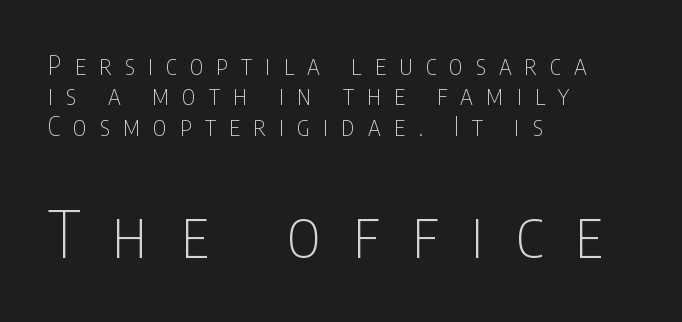
The image shows 65 px thin, condensed sans-serif type, upright; set left-aligned, line spacing 1.17x, unusually wide letter spacing (+0.5 em), not underlined; the second (bottom) block is 2.5x larger; low stroke contrast and a large x-height.
